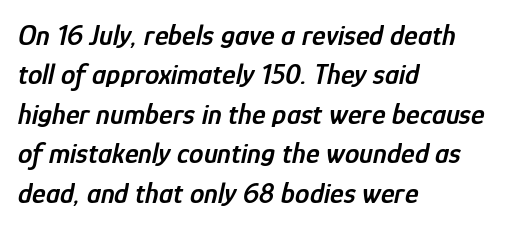
{"italic": "yes", "lean": "right", "slant_degrees": 12, "bold": "semi", "weight": "semibold", "width": "condensed", "stroke_contrast": "low", "x_height": "medium", "monospaced": "no", "underline": "no", "align": "left", "line_spacing": "normal", "line_spacing_ratio": 1.36, "letter_spacing": "normal", "letter_spacing_em": 0.0, "glyph_px": 29}
